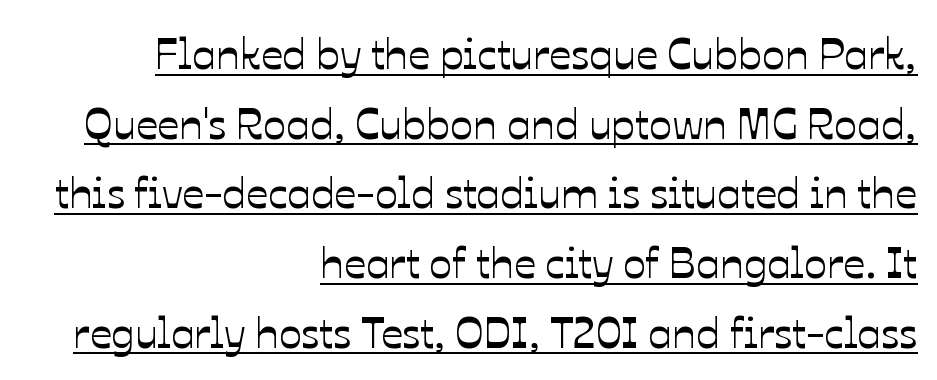
{"italic": "no", "width": "normal", "stroke_contrast": "low", "x_height": "medium", "monospaced": "no", "underline": "yes", "align": "right", "line_spacing": "normal", "line_spacing_ratio": 1.62, "letter_spacing": "normal", "letter_spacing_em": 0.0, "glyph_px": 43}
